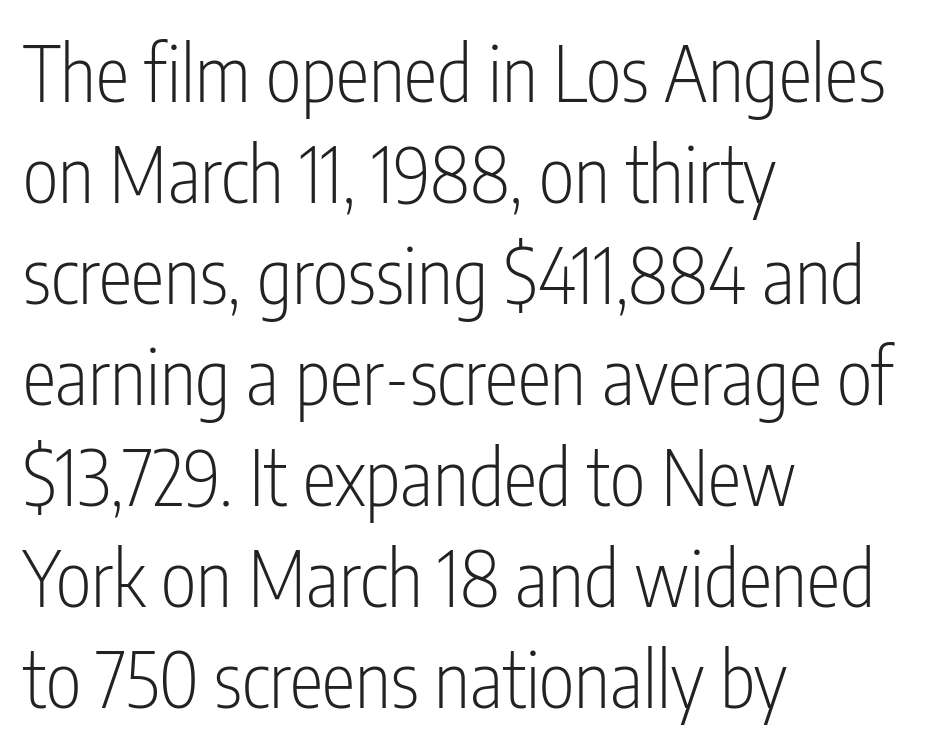
Q: Is the text bold? A: No.
Q: Is the text italic (slanted)? A: No, it is upright.
Q: Is the typeface a serif or a sans-serif typeface? A: Sans-serif.
Q: Is the text underlined? A: No.
Q: How is the paragraph aligned? A: Left-aligned.
Q: Is the spacing between letters normal or unusually wide? A: Normal.
Q: Is the spacing between lines tight, normal or loose? A: Normal.
Q: Width (condensed, normal, or wide)? A: Condensed.
Q: Stroke contrast? A: Low.
Q: x-height? A: Medium.
Q: Monospaced? A: No.
